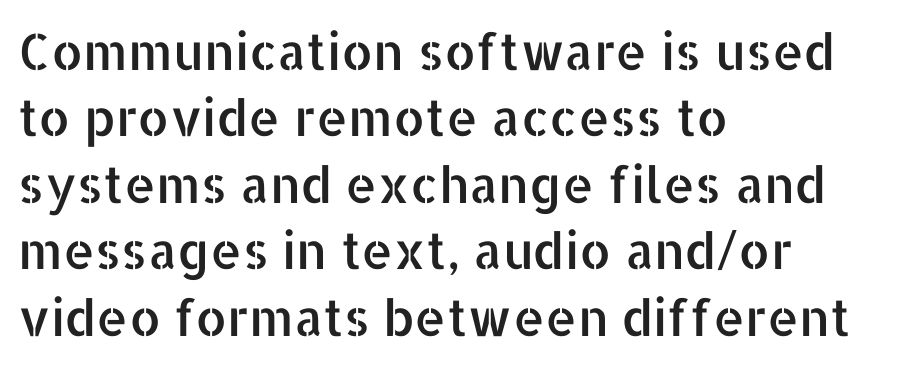
{"serif": "no", "italic": "no", "width": "normal", "stroke_contrast": "low", "x_height": "medium", "monospaced": "no", "underline": "no", "align": "left", "line_spacing": "normal", "line_spacing_ratio": 1.33, "letter_spacing": "normal", "letter_spacing_em": 0.0, "glyph_px": 50}
